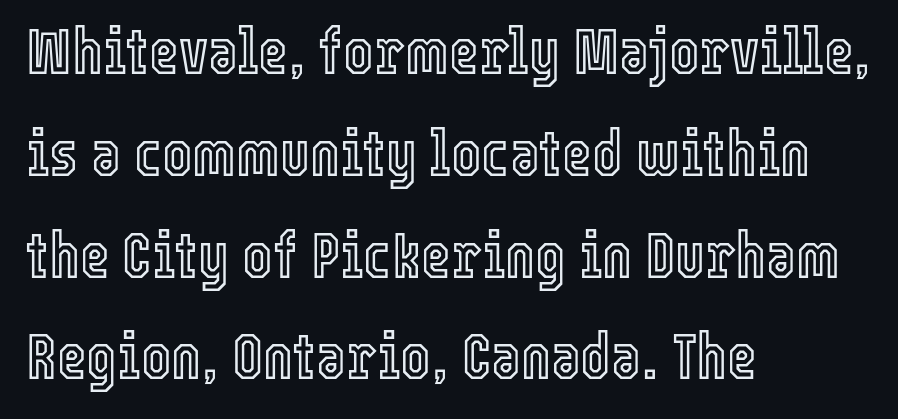
The image shows 64 px condensed type, upright; set left-aligned, normal line spacing (1.59x), normal letter spacing, not underlined; a medium x-height.
